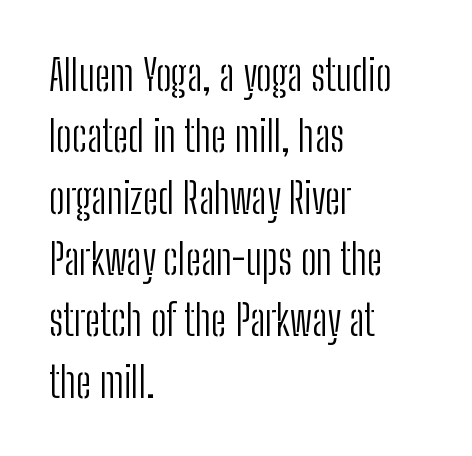
Q: Is the text bold? A: No.
Q: Is the text italic (slanted)? A: No, it is upright.
Q: Is the typeface a serif or a sans-serif typeface? A: Sans-serif.
Q: Is the text underlined? A: No.
Q: How is the paragraph aligned? A: Left-aligned.
Q: Is the spacing between letters normal or unusually wide? A: Normal.
Q: Is the spacing between lines tight, normal or loose? A: Normal.
Q: Width (condensed, normal, or wide)? A: Condensed.
Q: Stroke contrast? A: Low.
Q: x-height? A: Medium.
Q: Monospaced? A: No.
